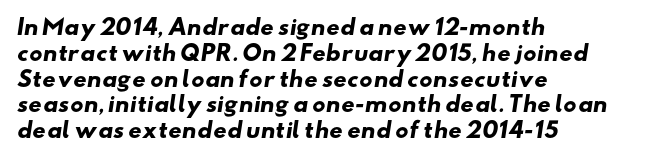
The paragraph has a hard left edge and a soft right edge. This sample uses plain, unmodified letter spacing. Quick note: underline off. Strong, thick strokes mark this as bold type.
